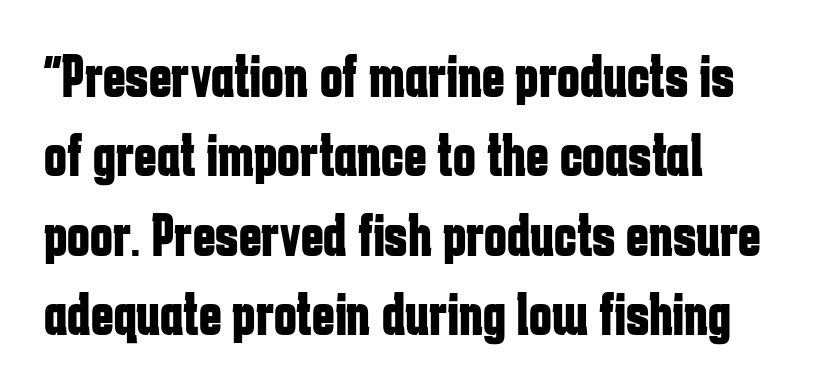
Q: Is the text bold? A: Yes.
Q: Is the text italic (slanted)? A: No, it is upright.
Q: Is the typeface a serif or a sans-serif typeface? A: Sans-serif.
Q: Is the text underlined? A: No.
Q: How is the paragraph aligned? A: Left-aligned.
Q: Is the spacing between letters normal or unusually wide? A: Normal.
Q: Is the spacing between lines tight, normal or loose? A: Normal.
Q: Width (condensed, normal, or wide)? A: Condensed.
Q: Stroke contrast? A: Low.
Q: x-height? A: Medium.
Q: Monospaced? A: No.
